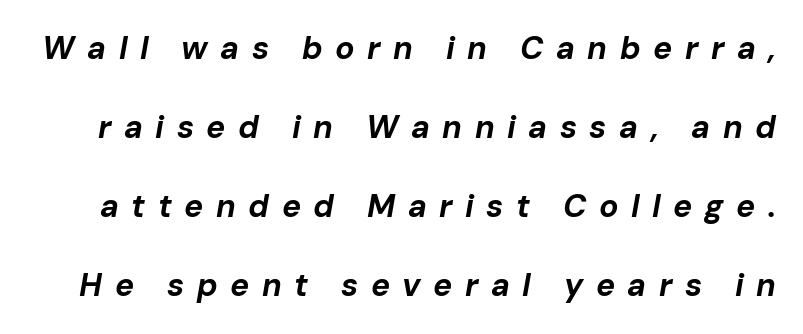
The image shows 32 px bold type, italic (leaning right); set loose line spacing (2.47x), unusually wide letter spacing (+0.39 em), not underlined; low stroke contrast and a medium x-height.
